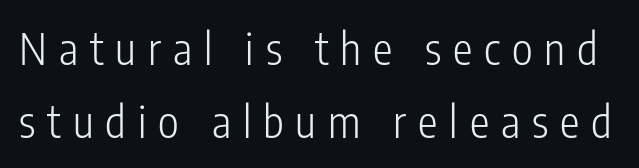
Q: Is the text bold? A: No.
Q: Is the text italic (slanted)? A: No, it is upright.
Q: Is the typeface a serif or a sans-serif typeface? A: Sans-serif.
Q: Is the text underlined? A: No.
Q: Is the spacing between letters normal or unusually wide? A: Unusually wide.
Q: Is the spacing between lines tight, normal or loose? A: Normal.
Q: Width (condensed, normal, or wide)? A: Condensed.
Q: Stroke contrast? A: Low.
Q: x-height? A: Medium.
Q: Monospaced? A: No.
